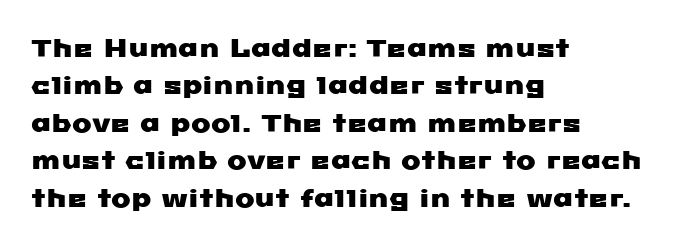
{"underline": "no", "align": "left", "line_spacing": "normal", "line_spacing_ratio": 1.44, "letter_spacing": "normal", "letter_spacing_em": 0.0, "glyph_px": 26}
